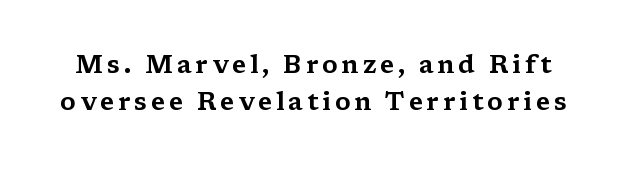
Q: Is the text italic (slanted)? A: No, it is upright.
Q: Is the text underlined? A: No.
Q: Is the spacing between lines tight, normal or loose? A: Normal.
